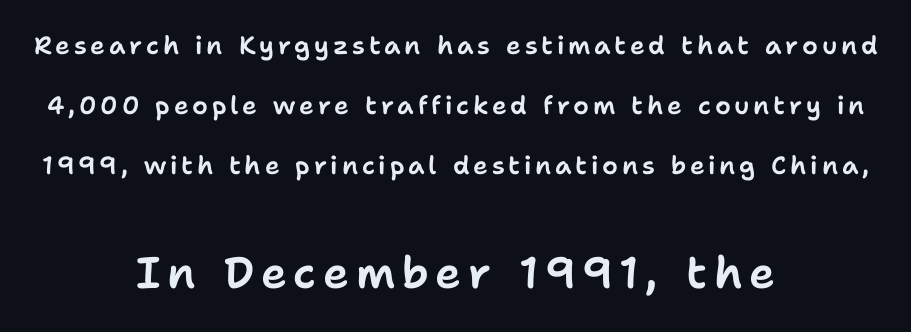
The face used here is proportionally spaced, like ordinary book or web type. Underline: absent. Reading down the block, each line starts at a different indent, mirrored at its end. Is there any slant? The stems are plumb. The passage shown stacks its lines with a broad gap. You get the small type first, then a jump to larger type.
